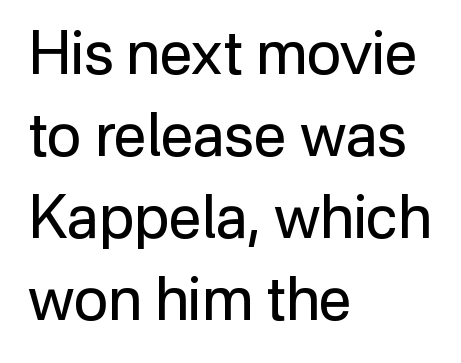
Q: Is the text bold? A: No.
Q: Is the text italic (slanted)? A: No, it is upright.
Q: Is the typeface a serif or a sans-serif typeface? A: Sans-serif.
Q: Is the text underlined? A: No.
Q: How is the paragraph aligned? A: Left-aligned.
Q: Is the spacing between letters normal or unusually wide? A: Normal.
Q: Is the spacing between lines tight, normal or loose? A: Normal.
Q: Width (condensed, normal, or wide)? A: Normal.
Q: Stroke contrast? A: Low.
Q: x-height? A: Medium.
Q: Monospaced? A: No.
